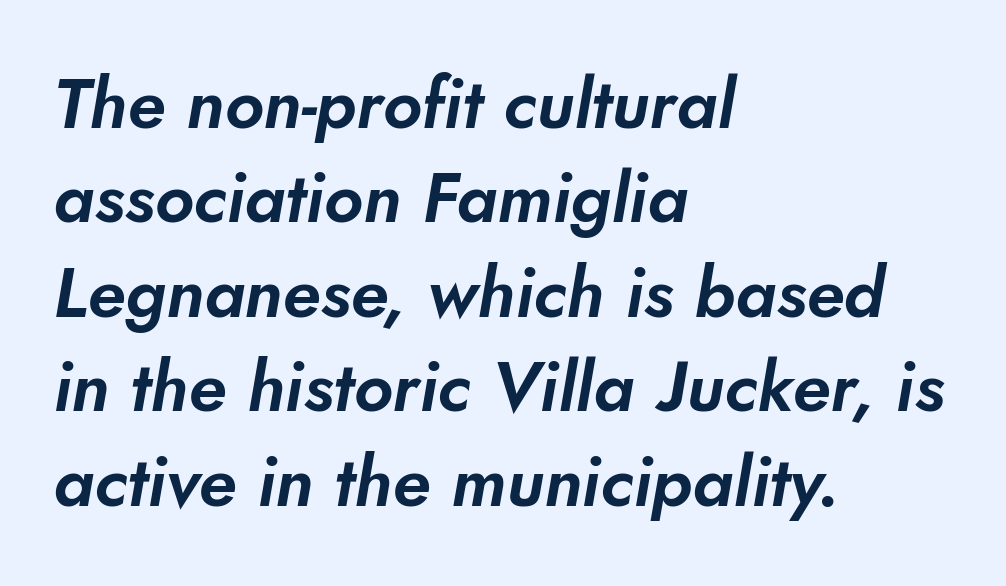
{"serif": "no", "width": "normal", "stroke_contrast": "low", "x_height": "small", "monospaced": "no", "underline": "no", "align": "left", "line_spacing": "normal", "line_spacing_ratio": 1.35, "letter_spacing": "normal", "letter_spacing_em": 0.0, "glyph_px": 70}
